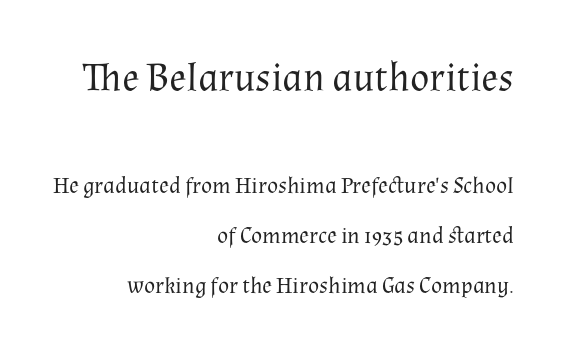
{"serif": "yes", "italic": "no", "bold": "no", "weight": "regular", "width": "normal", "stroke_contrast": "medium", "x_height": "medium", "monospaced": "no", "underline": "no", "align": "right", "line_spacing": "loose", "line_spacing_ratio": 2.19, "letter_spacing": "normal", "letter_spacing_em": 0.0, "larger_block": "first", "size_ratio": 1.74, "glyph_px": 40}
